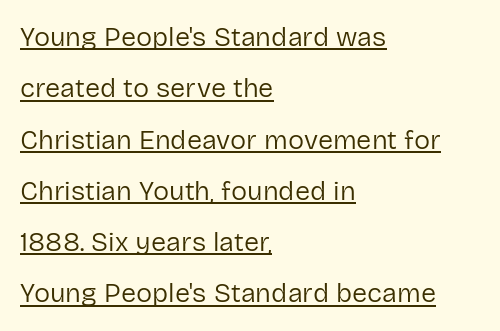
Style check: upright. You can see a thin bar hugging the bottom of the glyphs. Teacher's note: observe the even left margin — that is flush-left alignment. The rendering uses a large line-height, opening up the rows. Nothing heavy about these letters — not bold at all.
